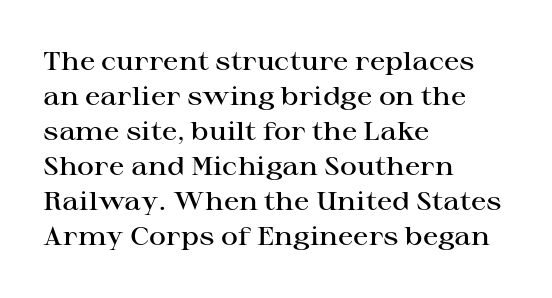
The image shows 26 px text type, upright; set left-aligned, normal line spacing (1.35x), normal letter spacing, not underlined.
